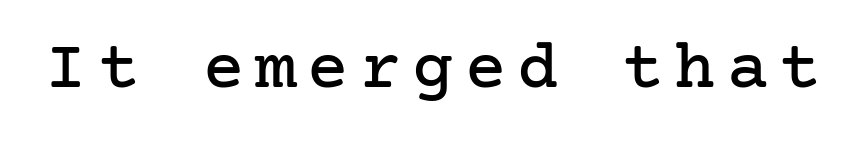
Honestly, there is no underline to notice here at all. This is the regular roman posture of the typeface. The characters display serif detailing at their extremities.
